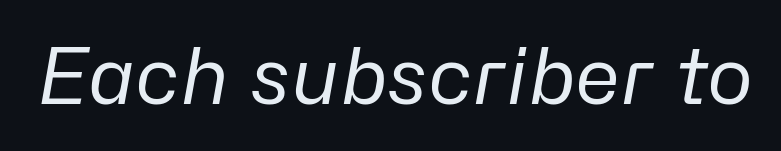
Q: Is the text bold? A: No.
Q: Is the text italic (slanted)? A: Yes, it leans right by about 10 degrees.
Q: Is the text underlined? A: No.
Q: Is the spacing between letters normal or unusually wide? A: Normal.
Q: Width (condensed, normal, or wide)? A: Normal.
Q: Stroke contrast? A: Low.
Q: x-height? A: Medium.
Q: Monospaced? A: No.
